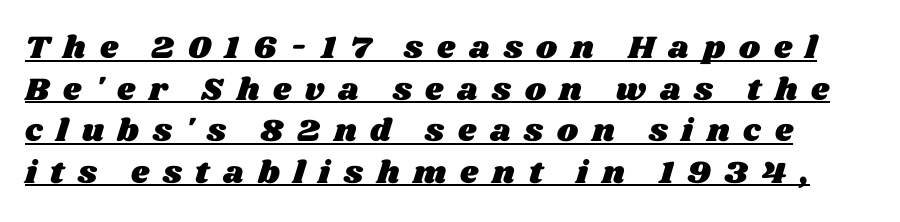
The passage shown is typed in a proportional face where columns would drift. In designer terms, the underline attribute is active on this setting. Words appear elongated and porous because spacing is wide. Students, observe: this is what conventionally led text looks like.
